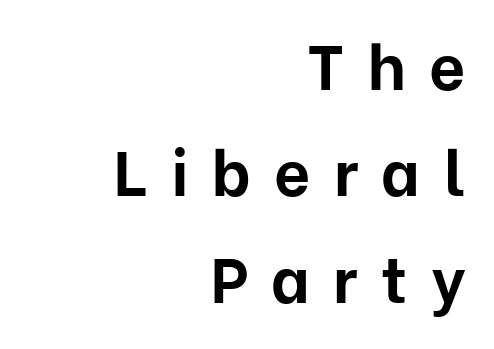
Q: Is the text bold? A: Yes.
Q: Is the text italic (slanted)? A: No, it is upright.
Q: Is the typeface a serif or a sans-serif typeface? A: Sans-serif.
Q: Is the text underlined? A: No.
Q: How is the paragraph aligned? A: Right-aligned.
Q: Is the spacing between letters normal or unusually wide? A: Unusually wide.
Q: Is the spacing between lines tight, normal or loose? A: Normal.
Q: Width (condensed, normal, or wide)? A: Normal.
Q: Stroke contrast? A: Low.
Q: x-height? A: Medium.
Q: Monospaced? A: No.
